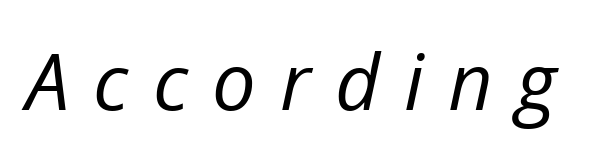
The image shows 78 px regular-weight type, italic (leaning right); set unusually wide letter spacing (+0.31 em), not underlined; low stroke contrast and a medium x-height.
